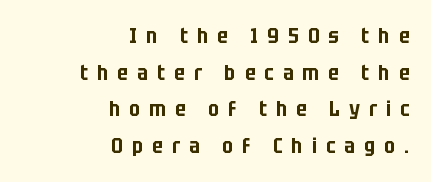
The image shows 21 px text type, upright; set right-aligned, line spacing 1.74x, unusually wide letter spacing (+0.44 em), not underlined.
